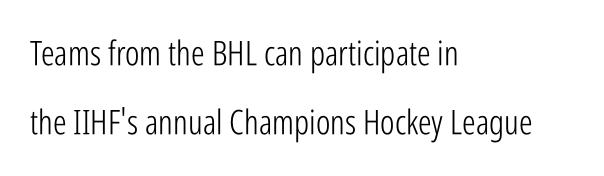
Q: Is the text bold? A: No.
Q: Is the text italic (slanted)? A: No, it is upright.
Q: Is the typeface a serif or a sans-serif typeface? A: Sans-serif.
Q: Is the text underlined? A: No.
Q: How is the paragraph aligned? A: Left-aligned.
Q: Is the spacing between letters normal or unusually wide? A: Normal.
Q: Is the spacing between lines tight, normal or loose? A: Loose.
Q: Width (condensed, normal, or wide)? A: Condensed.
Q: Stroke contrast? A: Low.
Q: x-height? A: Medium.
Q: Monospaced? A: No.
